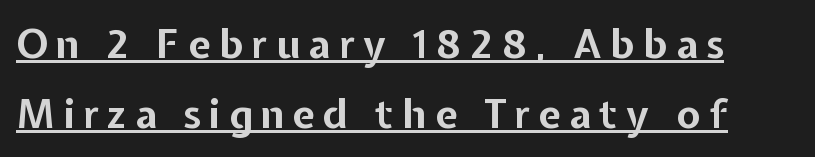
The image shows 40 px bold sans-serif type, upright; set line spacing 1.75x, unusually wide letter spacing (+0.21 em), underlined; low stroke contrast and a medium x-height.
